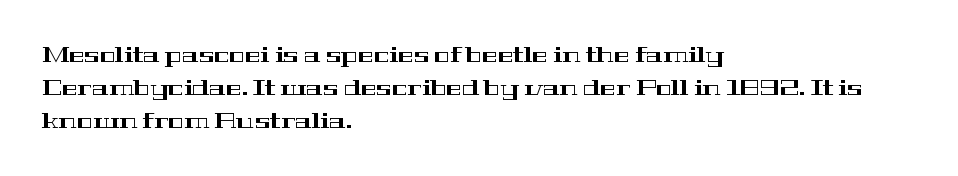
Q: Is the text italic (slanted)? A: No, it is upright.
Q: Is the text underlined? A: No.
Q: How is the paragraph aligned? A: Left-aligned.
Q: Is the spacing between letters normal or unusually wide? A: Normal.
Q: Is the spacing between lines tight, normal or loose? A: Normal.
